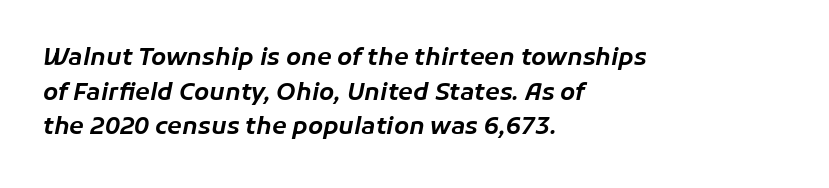
Normally led — the rows are evenly, conventionally spaced. Honestly, the letter spacing is just normal — you wouldn't notice it. The text block is weighted toward the left margin, trailing off unevenly rightward. The baseline area is clear. Observe the lean: these are italic letterforms.
